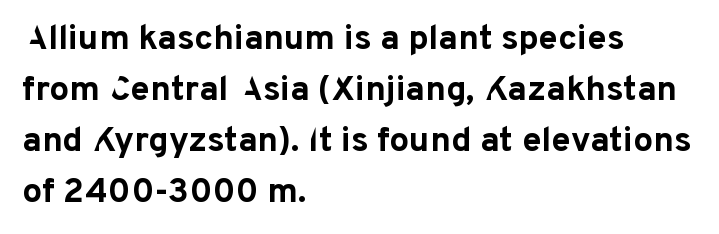
Q: Is the text bold? A: Yes.
Q: Is the text italic (slanted)? A: No, it is upright.
Q: Is the typeface a serif or a sans-serif typeface? A: Sans-serif.
Q: Is the text underlined? A: No.
Q: How is the paragraph aligned? A: Left-aligned.
Q: Is the spacing between letters normal or unusually wide? A: Normal.
Q: Is the spacing between lines tight, normal or loose? A: Normal.
Q: Width (condensed, normal, or wide)? A: Normal.
Q: Stroke contrast? A: Low.
Q: x-height? A: Medium.
Q: Monospaced? A: No.
